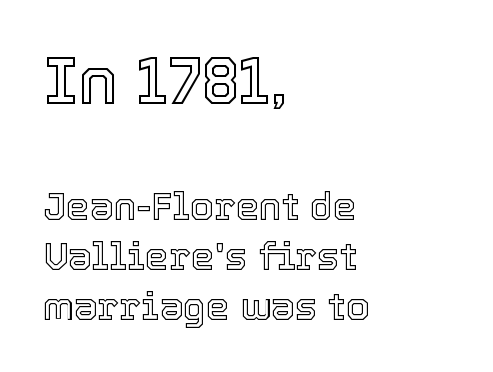
Q: Is the text italic (slanted)? A: No, it is upright.
Q: Is the text underlined? A: No.
Q: How is the paragraph aligned? A: Left-aligned.
Q: Is the spacing between letters normal or unusually wide? A: Normal.
Q: Is the spacing between lines tight, normal or loose? A: Normal.
Q: Which block of text is set in a larger size, the first (top) or the second (bottom)? A: The first (top) one.
Q: Width (condensed, normal, or wide)? A: Normal.
Q: x-height? A: Medium.
Q: Monospaced? A: No.
